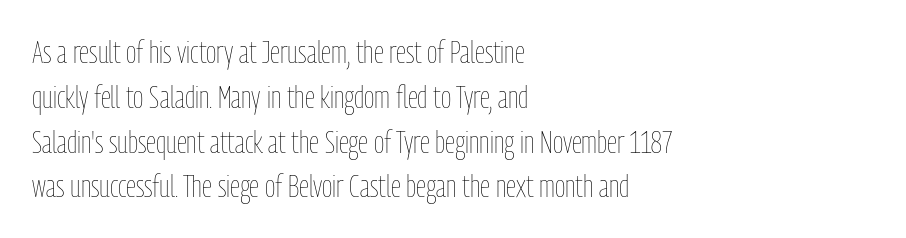
The typography opts for an upright posture over an oblique one. The passage shown is not bold in any degree. Letter spacing: default. The letters advance in unequal steps, a hallmark of proportional type.
